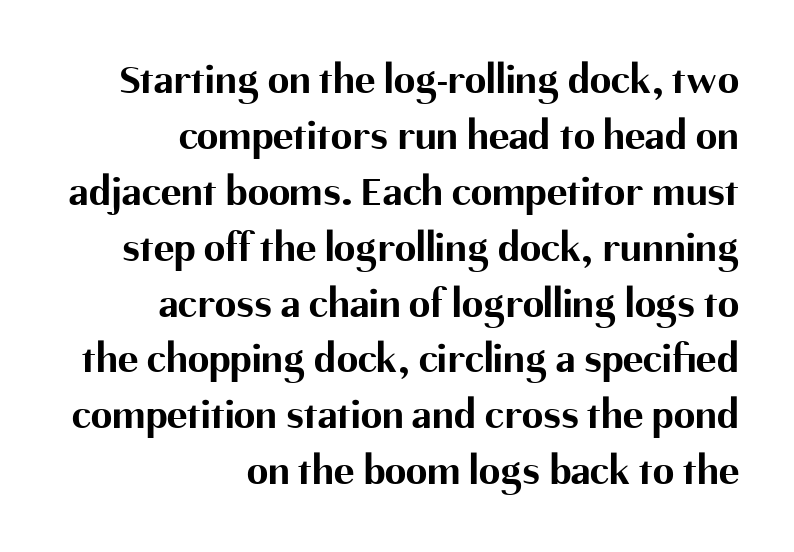
Q: Is the text bold? A: Yes.
Q: Is the text italic (slanted)? A: No, it is upright.
Q: Is the typeface a serif or a sans-serif typeface? A: Sans-serif.
Q: Is the text underlined? A: No.
Q: How is the paragraph aligned? A: Right-aligned.
Q: Is the spacing between letters normal or unusually wide? A: Normal.
Q: Is the spacing between lines tight, normal or loose? A: Normal.
Q: Width (condensed, normal, or wide)? A: Normal.
Q: Stroke contrast? A: Medium.
Q: x-height? A: Medium.
Q: Monospaced? A: No.
